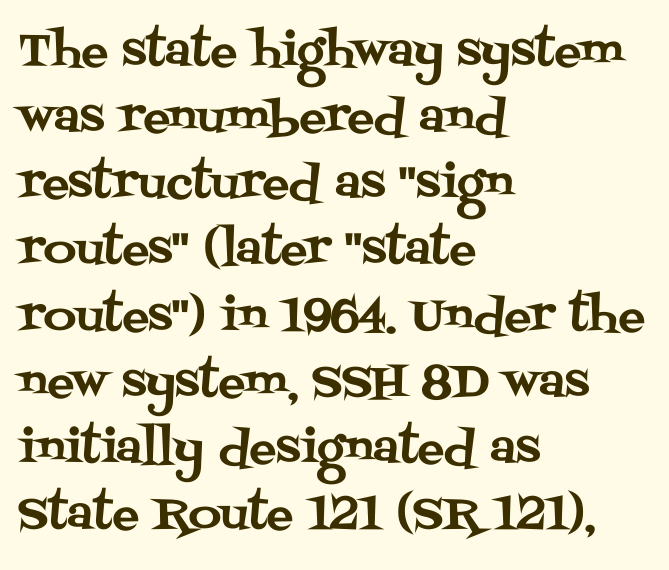
Q: Is the text italic (slanted)? A: No, it is upright.
Q: Is the typeface a serif or a sans-serif typeface? A: Serif.
Q: Is the text underlined? A: No.
Q: How is the paragraph aligned? A: Left-aligned.
Q: Is the spacing between letters normal or unusually wide? A: Normal.
Q: Is the spacing between lines tight, normal or loose? A: Normal.
Q: Width (condensed, normal, or wide)? A: Normal.
Q: Stroke contrast? A: Medium.
Q: x-height? A: Large.
Q: Monospaced? A: No.
